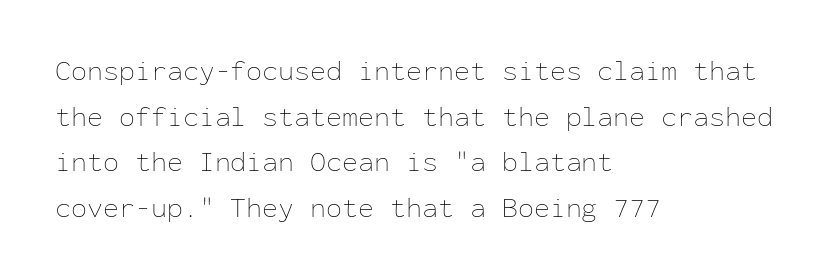
Q: Is the text bold? A: No.
Q: Is the text italic (slanted)? A: No, it is upright.
Q: Is the text underlined? A: No.
Q: How is the paragraph aligned? A: Left-aligned.
Q: Is the spacing between letters normal or unusually wide? A: Normal.
Q: Is the spacing between lines tight, normal or loose? A: Normal.
Q: Width (condensed, normal, or wide)? A: Normal.
Q: Stroke contrast? A: Low.
Q: x-height? A: Medium.
Q: Monospaced? A: Yes.
